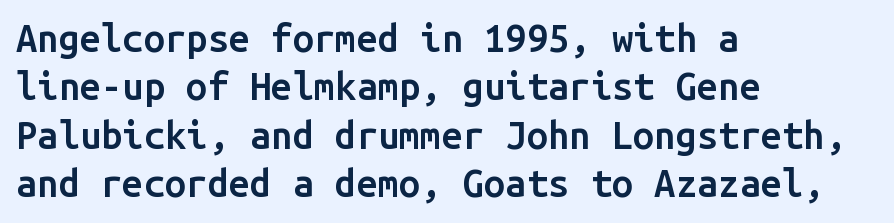
Q: Is the text bold? A: Semi-bold.
Q: Is the text italic (slanted)? A: No, it is upright.
Q: Is the typeface a serif or a sans-serif typeface? A: Sans-serif.
Q: Is the text underlined? A: No.
Q: How is the paragraph aligned? A: Left-aligned.
Q: Is the spacing between letters normal or unusually wide? A: Normal.
Q: Is the spacing between lines tight, normal or loose? A: Normal.
Q: Width (condensed, normal, or wide)? A: Normal.
Q: Stroke contrast? A: Low.
Q: x-height? A: Medium.
Q: Monospaced? A: Yes.
